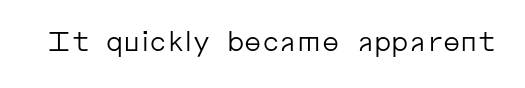
The image shows 27 px text type, upright; set normal letter spacing, not underlined.
